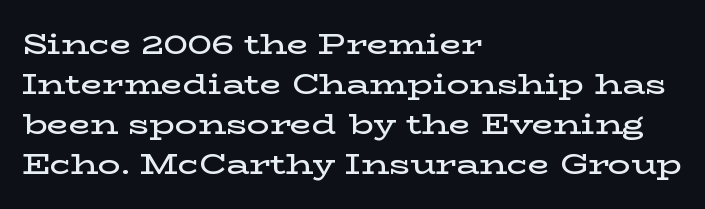
The image shows 28 px semibold, wide serif type, upright; set left-aligned, normal line spacing (1.43x), normal letter spacing, not underlined; low stroke contrast and a medium x-height.
